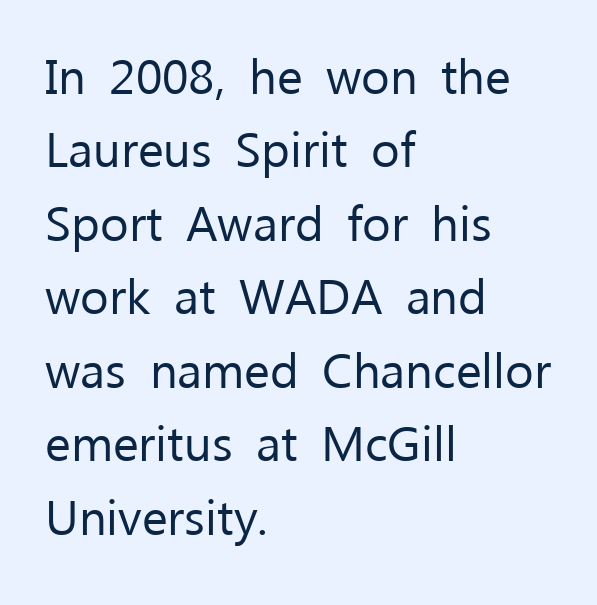
The image shows 49 px regular-weight sans-serif type, upright; set left-aligned, normal line spacing (1.5x), normal letter spacing, not underlined; low stroke contrast and a medium x-height.
